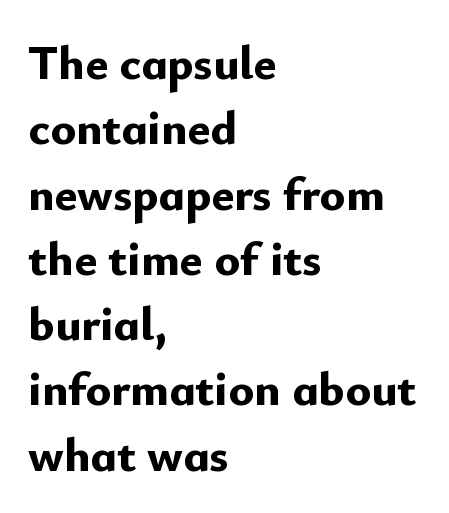
A typesetter would mark this as roman, not italic. Are there feet on the stems? There aren't — it's a sans. Baseline-to-baseline distance is the conventional proportion of letter height. In terms of letterspacing, this is plain default setting. The rendering uses natural spacing where letterforms have individual widths.
